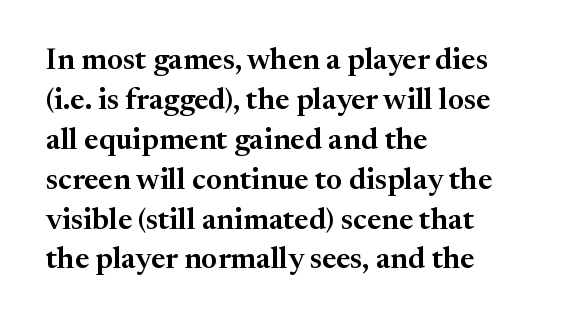
Q: Is the text italic (slanted)? A: No, it is upright.
Q: Is the typeface a serif or a sans-serif typeface? A: Serif.
Q: Is the text underlined? A: No.
Q: How is the paragraph aligned? A: Left-aligned.
Q: Is the spacing between letters normal or unusually wide? A: Normal.
Q: Is the spacing between lines tight, normal or loose? A: Normal.
Q: Width (condensed, normal, or wide)? A: Normal.
Q: Stroke contrast? A: Medium.
Q: x-height? A: Medium.
Q: Monospaced? A: No.
